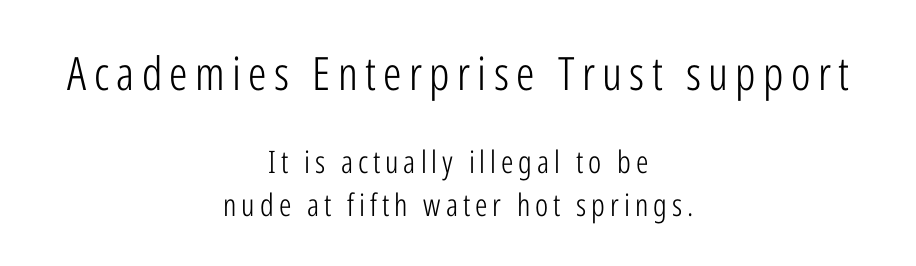
Weight: not bold — regular or lighter. The letters advance in unequal steps, a hallmark of proportional type. Quick note: not italic, upright. A typesetter would call this leading conventional body-copy spacing.
